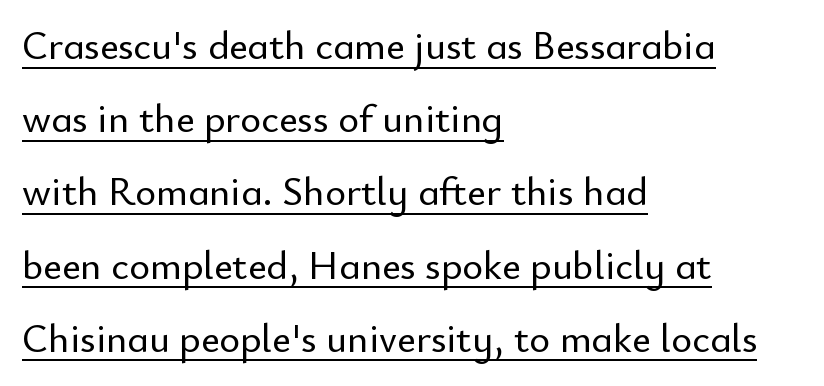
Q: Is the text italic (slanted)? A: No, it is upright.
Q: Is the typeface a serif or a sans-serif typeface? A: Sans-serif.
Q: Is the text underlined? A: Yes.
Q: How is the paragraph aligned? A: Left-aligned.
Q: Is the spacing between letters normal or unusually wide? A: Normal.
Q: Width (condensed, normal, or wide)? A: Normal.
Q: Stroke contrast? A: Low.
Q: x-height? A: Small.
Q: Monospaced? A: No.
